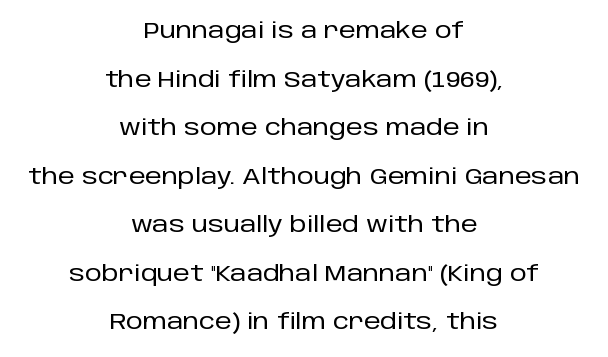
{"italic": "no", "underline": "no", "align": "center", "line_spacing": "loose", "line_spacing_ratio": 2.31, "letter_spacing": "normal", "letter_spacing_em": 0.0, "glyph_px": 21}
